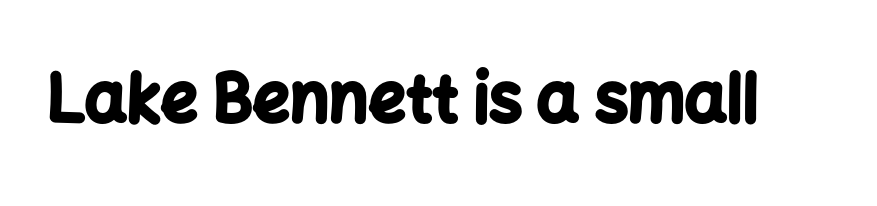
The image shows 66 px bold sans-serif type, upright; set normal letter spacing, not underlined; low stroke contrast and a medium x-height.
